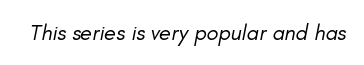
{"italic": "yes", "lean": "right", "slant_degrees": 11, "bold": "no", "underline": "no", "letter_spacing": "normal", "letter_spacing_em": 0.0, "glyph_px": 22}
